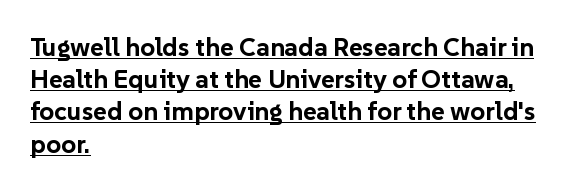
The image shows 26 px bold type, upright; set left-aligned, line spacing 1.24x, normal letter spacing, underlined.
